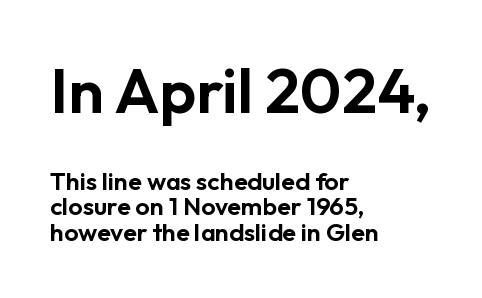
The image shows 63 px sans-serif type, upright; set left-aligned, tight line spacing (1.02x), normal letter spacing, not underlined; the first (top) block is 2.52x larger; low stroke contrast and a medium x-height.
